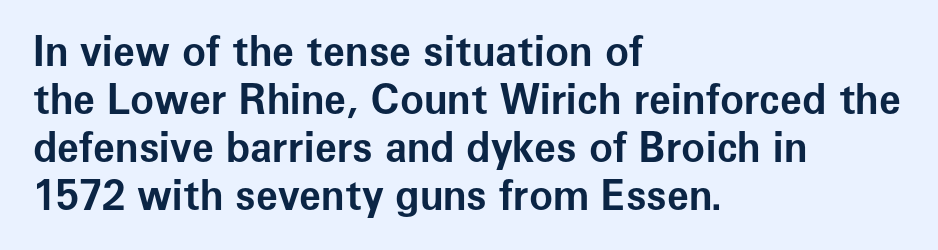
Inter-character spacing is left at the font's built-in metrics. The face used here is proportionally spaced, like ordinary book or web type. These lines were composed using upright roman letters. The lines are quadded left. The foot of each line stays bare and open.
